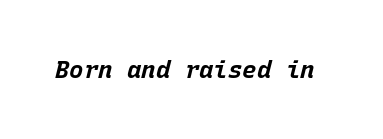
The image shows 24 px bold type, italic (leaning right); set normal letter spacing, not underlined.
